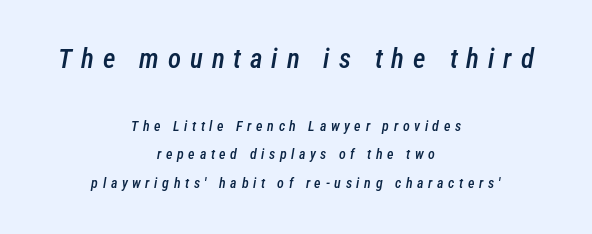
The image shows 27 px text type, italic (leaning right); set centered, loose line spacing (2.02x), unusually wide letter spacing (+0.33 em), not underlined; the first (top) block is 1.93x larger.
